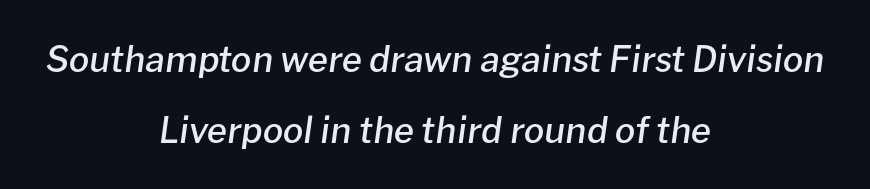
Every row of glyphs is offset so its center matches the block's center. Summary of weight: moderately heavy, a semibold. Is this a fixed-width face? No — the glyphs have proportional, varying widths. Is there much room between lines? Yes — plenty of vertical air separates them. The horizontal fit of the characters is conventional and even.
